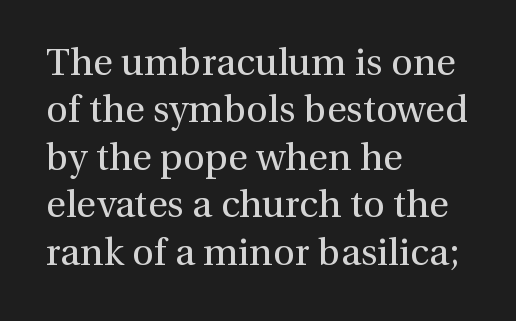
Horizontal bands of white between lines are of average thickness. In terms of letterspacing, this is plain default setting. This rendering employs a face with finishing strokes, i.e., a serif. You could not count columns in this text — the font is proportionally spaced. Stem width sits at or under what a default text font uses.
